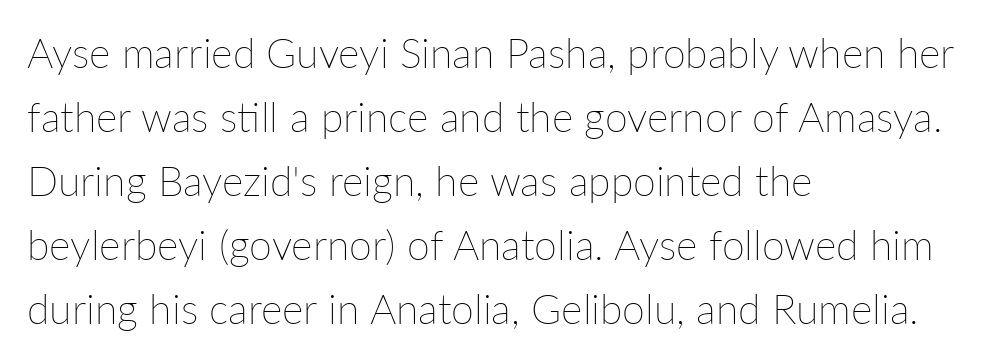
Q: Is the text bold? A: No.
Q: Is the text italic (slanted)? A: No, it is upright.
Q: Is the text underlined? A: No.
Q: How is the paragraph aligned? A: Left-aligned.
Q: Is the spacing between letters normal or unusually wide? A: Normal.
Q: Is the spacing between lines tight, normal or loose? A: Normal.
Q: Width (condensed, normal, or wide)? A: Normal.
Q: Stroke contrast? A: Low.
Q: x-height? A: Medium.
Q: Monospaced? A: No.
